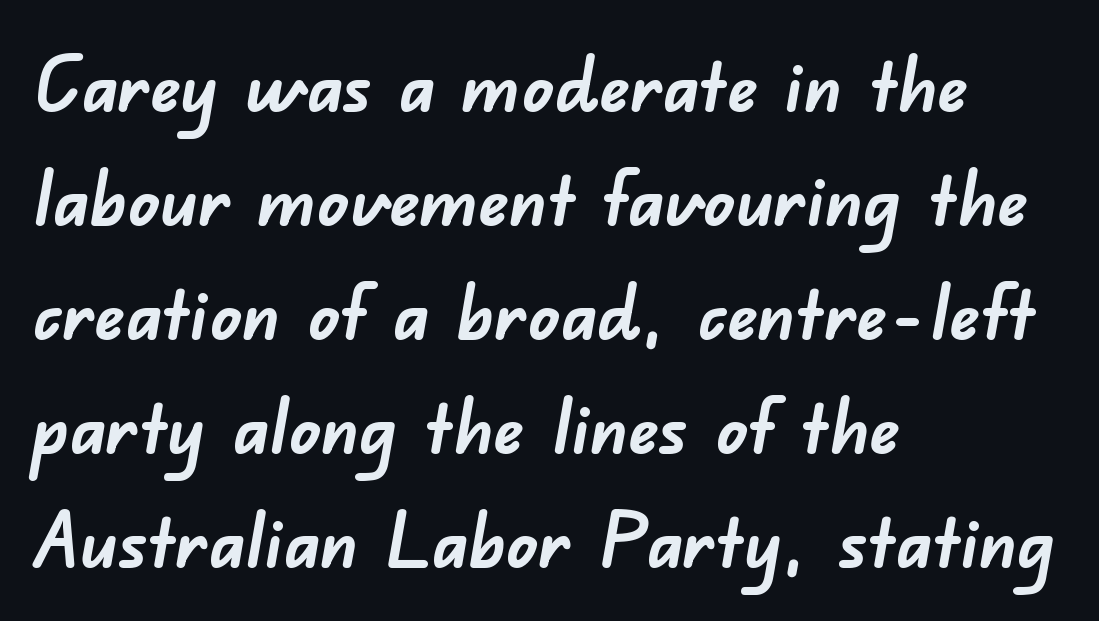
The image shows 76 px semibold sans-serif type; set left-aligned, normal line spacing (1.5x), normal letter spacing, not underlined; low stroke contrast and a small x-height.
